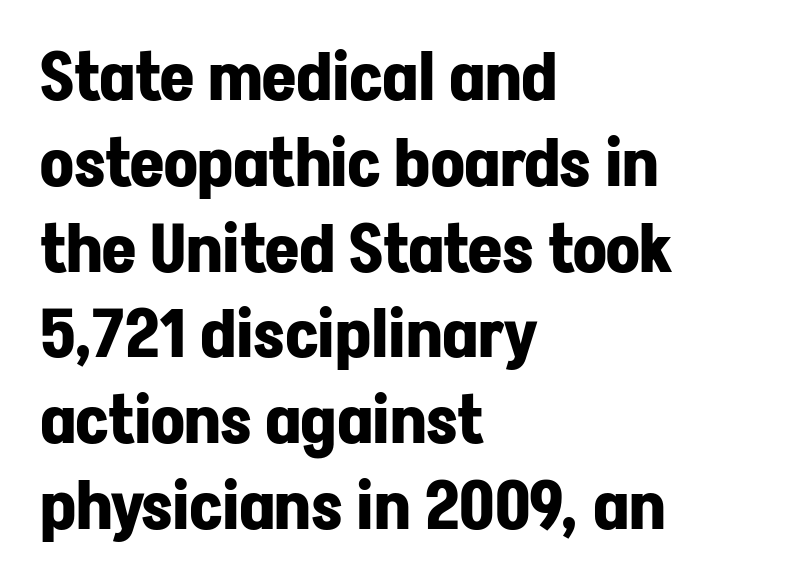
The image shows 66 px bold sans-serif type, upright; set left-aligned, normal line spacing (1.3x), normal letter spacing, not underlined; low stroke contrast and a medium x-height.
